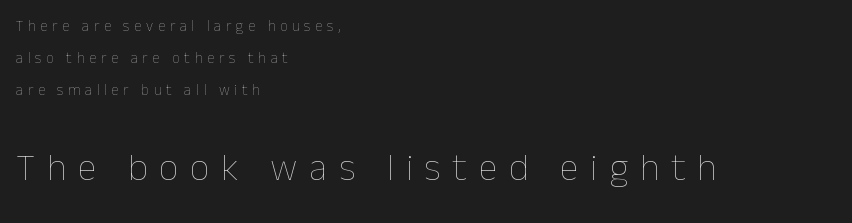
The image shows 38 px thin type, upright; set left-aligned, loose line spacing (2.12x), unusually wide letter spacing (+0.31 em), not underlined; the second (bottom) block is 2.53x larger; low stroke contrast and a medium x-height.
